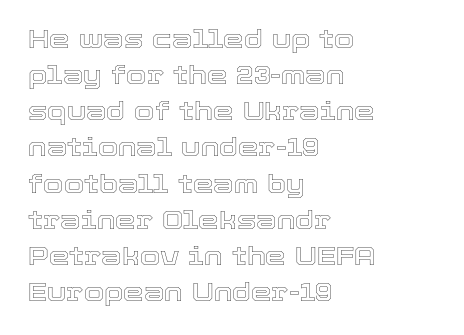
A typesetter would mark this as roman, not italic. Every row of glyphs begins at an identical x-position on the left. Descenders are the only things crossing below the line. Horizontal bands of white between lines are of average thickness.
